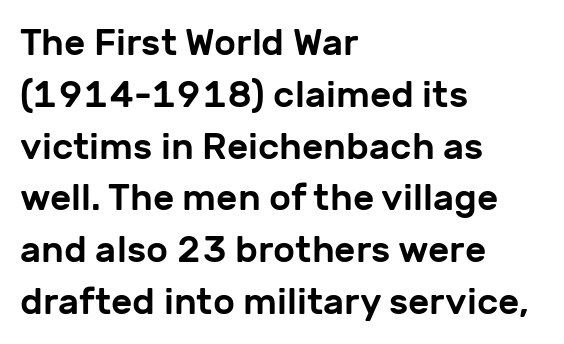
Q: Is the text italic (slanted)? A: No, it is upright.
Q: Is the typeface a serif or a sans-serif typeface? A: Sans-serif.
Q: Is the text underlined? A: No.
Q: How is the paragraph aligned? A: Left-aligned.
Q: Is the spacing between letters normal or unusually wide? A: Normal.
Q: Is the spacing between lines tight, normal or loose? A: Normal.
Q: Width (condensed, normal, or wide)? A: Normal.
Q: Stroke contrast? A: Low.
Q: x-height? A: Medium.
Q: Monospaced? A: No.
